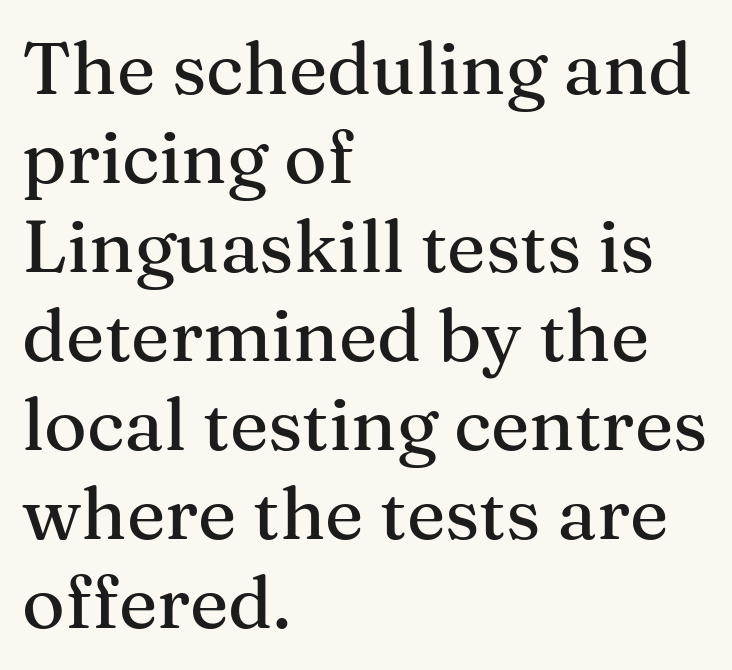
{"serif": "yes", "italic": "no", "width": "normal", "stroke_contrast": "medium", "x_height": "medium", "monospaced": "no", "underline": "no", "align": "left", "line_spacing_ratio": 1.22, "letter_spacing": "normal", "letter_spacing_em": 0.0, "glyph_px": 73}
